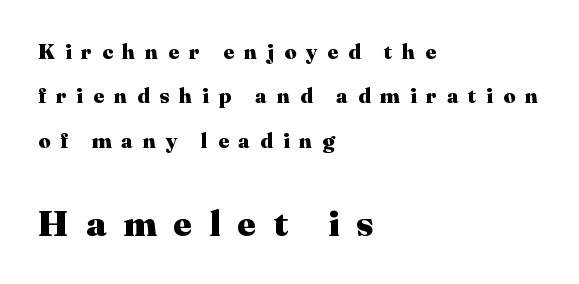
{"serif": "yes", "italic": "no", "bold": "yes", "weight": "heavy", "width": "normal", "stroke_contrast": "medium", "x_height": "medium", "monospaced": "no", "underline": "no", "align": "left", "line_spacing": "loose", "line_spacing_ratio": 2.11, "letter_spacing": "wide", "letter_spacing_em": 0.47, "larger_block": "second", "size_ratio": 1.71, "glyph_px": 36}
